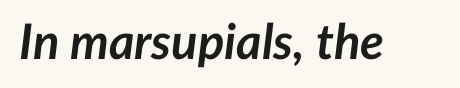
Descenders are the only things crossing below the line. The rendering keeps characters at their native spacing. Caption: bold face, heavy strokes. Think of a printed novel: that variable character pitch is what you see here. There's an unmistakable incline to the writing here.
